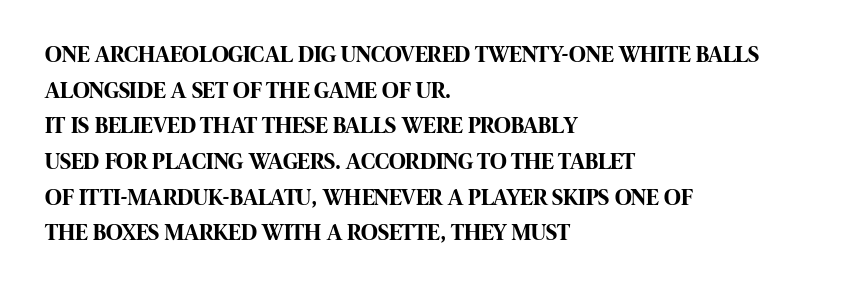
The image shows 23 px bold type, upright; set left-aligned, normal line spacing (1.55x), normal letter spacing, not underlined.
